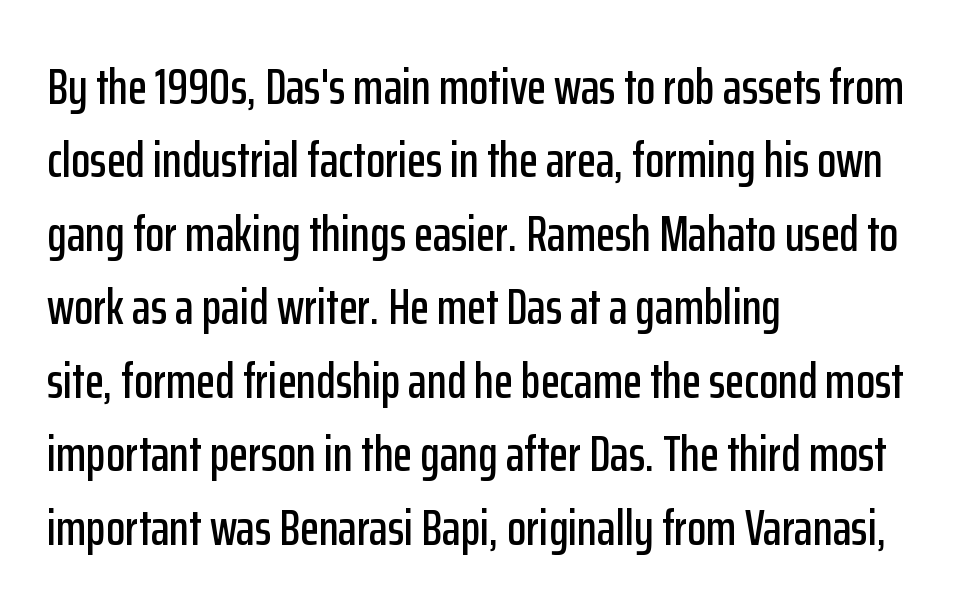
The passage shown has conventional tracking throughout. Decoration check: the copy has no underline. If you drew a line through each stem, it would be perfectly vertical. Varying glyph widths throughout — classic text-font behaviour. Compared with a centered layout, this one pins lines to the left instead. The face used here is a sans, in the tradition of grotesques and geometrics.
